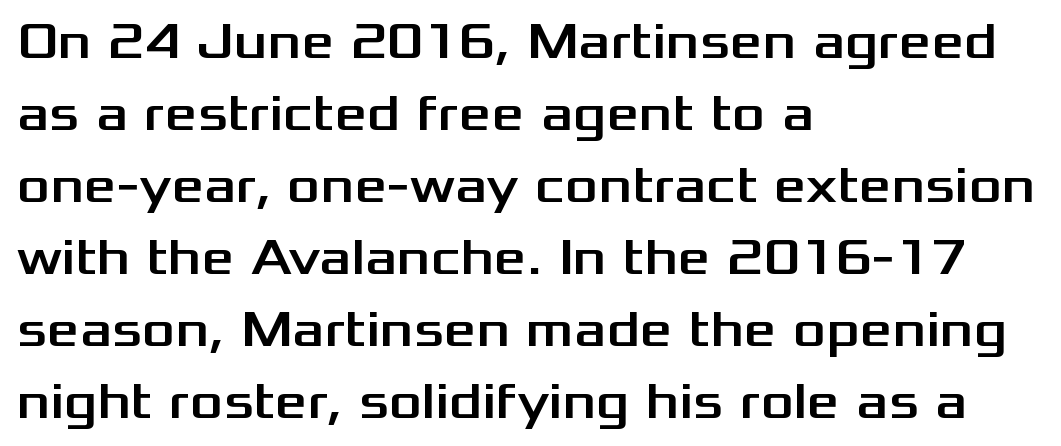
Teacher's note: observe the even left margin — that is flush-left alignment. Glance below the letters and you will spot only blank space. Character widths vary here, with narrow letters taking less room than wide ones. The letterforms sit shoulder to shoulder at normal distance. A normal amount of white space separates one row of letters from the next. No feet cap the strokes, marking this as sans-serif type.
